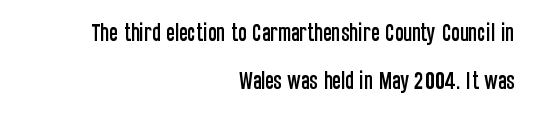
The image shows 20 px text type, upright; set right-aligned, loose line spacing (2.41x), normal letter spacing, not underlined.
